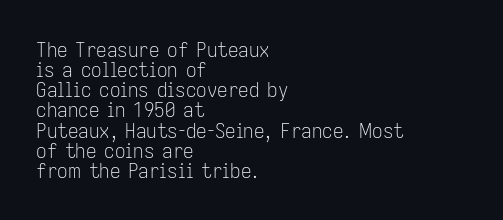
{"italic": "no", "bold": "no", "underline": "no", "align": "left", "line_spacing": "tight", "line_spacing_ratio": 0.96, "letter_spacing": "normal", "letter_spacing_em": 0.0, "glyph_px": 21}
